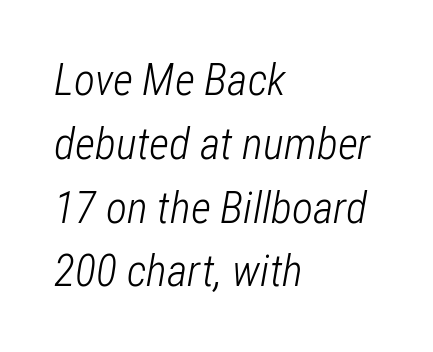
The image shows 44 px light, condensed type, italic (leaning right); set left-aligned, normal line spacing (1.45x), normal letter spacing, not underlined; low stroke contrast and a medium x-height.
